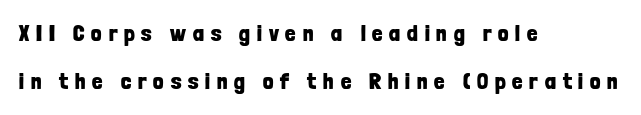
{"italic": "no", "bold": "yes", "underline": "no", "align": "left", "line_spacing": "loose", "line_spacing_ratio": 2.09, "letter_spacing": "wide", "letter_spacing_em": 0.3, "glyph_px": 23}
